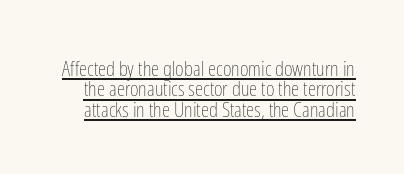
The vertical gap from one line to the next is small. These lines were composed using upright roman letters. The specimen includes a rule beneath the text block's lines. What stands out about the letter spacing? Nothing — it is the standard amount. Weight: regular or lighter.
